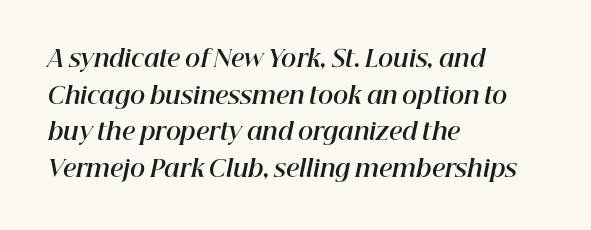
The image shows 23 px bold type, italic (leaning right); set left-aligned, normal line spacing (1.59x), normal letter spacing, not underlined.
